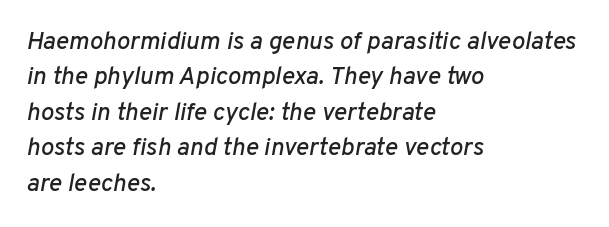
{"italic": "yes", "lean": "right", "slant_degrees": 10, "underline": "no", "align": "left", "line_spacing": "normal", "line_spacing_ratio": 1.42, "letter_spacing": "normal", "letter_spacing_em": 0.0, "glyph_px": 25}
